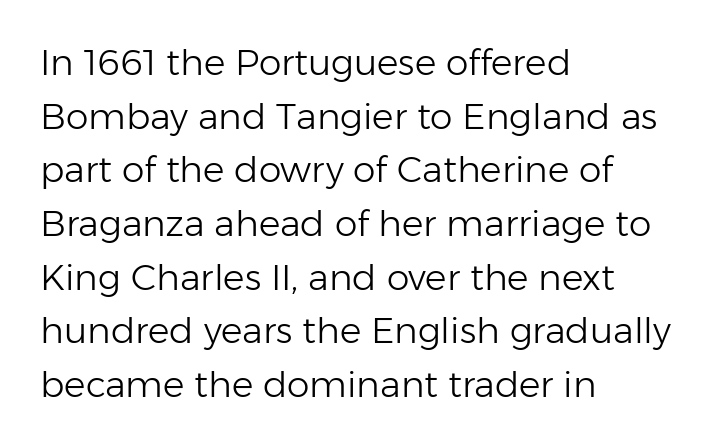
The image shows 36 px light sans-serif type, upright; set left-aligned, normal line spacing (1.49x), normal letter spacing, not underlined; low stroke contrast and a medium x-height.
